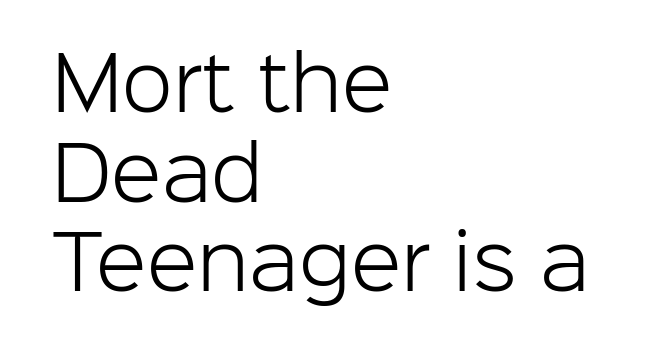
Q: Is the text bold? A: No.
Q: Is the text italic (slanted)? A: No, it is upright.
Q: Is the typeface a serif or a sans-serif typeface? A: Sans-serif.
Q: Is the text underlined? A: No.
Q: How is the paragraph aligned? A: Left-aligned.
Q: Is the spacing between letters normal or unusually wide? A: Normal.
Q: Width (condensed, normal, or wide)? A: Normal.
Q: Stroke contrast? A: Low.
Q: x-height? A: Medium.
Q: Monospaced? A: No.
